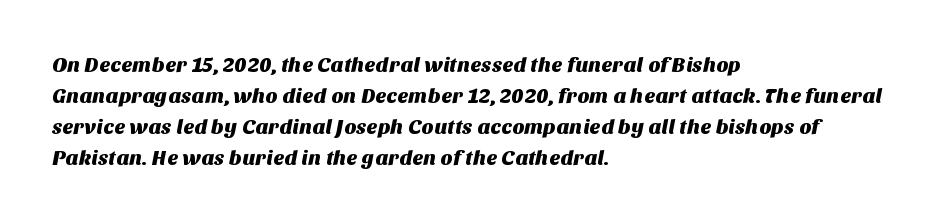
Q: Is the text underlined? A: No.
Q: How is the paragraph aligned? A: Left-aligned.
Q: Is the spacing between letters normal or unusually wide? A: Normal.
Q: Is the spacing between lines tight, normal or loose? A: Normal.
